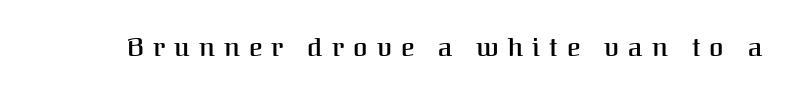
{"italic": "no", "bold": "semi", "underline": "no", "letter_spacing": "wide", "letter_spacing_em": 0.35, "glyph_px": 26}
